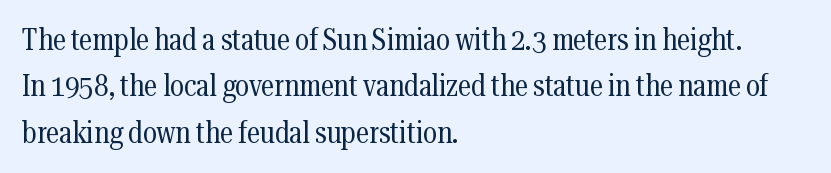
Serif or sans? Serif — the stroke terminals have little feet. The setting favours the left margin, as ordinary paragraphs usually do. The typography opts for an upright posture over an oblique one. Stroke thickness stays within the range of a standard reading face or lighter.
